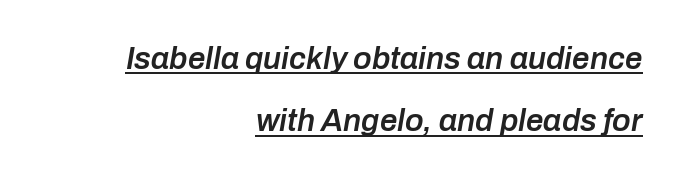
Q: Is the text bold? A: Semi-bold.
Q: Is the text italic (slanted)? A: Yes, it leans right by about 10 degrees.
Q: Is the text underlined? A: Yes.
Q: How is the paragraph aligned? A: Right-aligned.
Q: Is the spacing between letters normal or unusually wide? A: Normal.
Q: Is the spacing between lines tight, normal or loose? A: Loose.
Q: Width (condensed, normal, or wide)? A: Normal.
Q: Stroke contrast? A: Low.
Q: x-height? A: Medium.
Q: Monospaced? A: No.
